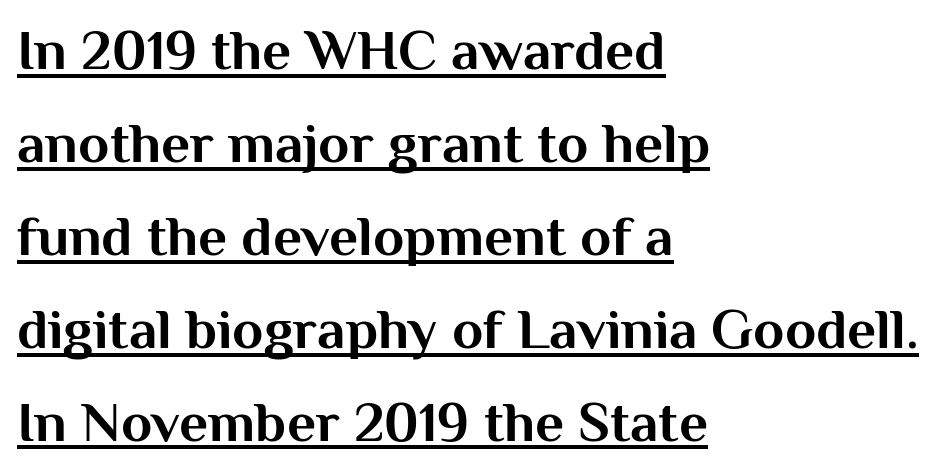
{"serif": "no", "italic": "no", "bold": "yes", "weight": "bold", "width": "normal", "stroke_contrast": "medium", "x_height": "medium", "monospaced": "no", "underline": "yes", "align": "left", "line_spacing": "normal", "line_spacing_ratio": 1.63, "letter_spacing": "normal", "letter_spacing_em": 0.0, "glyph_px": 57}
